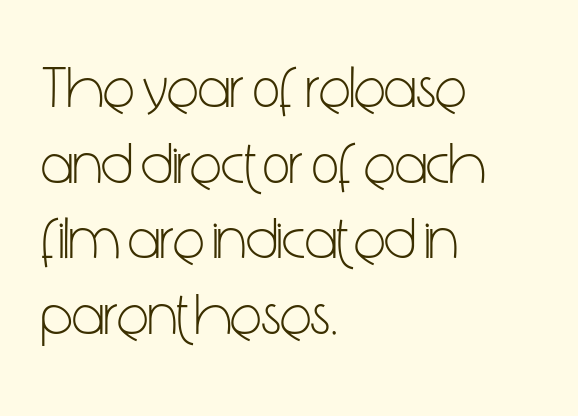
The image shows 59 px light, condensed sans-serif type, upright; set left-aligned, normal line spacing (1.28x), normal letter spacing, not underlined; low stroke contrast and a medium x-height.
